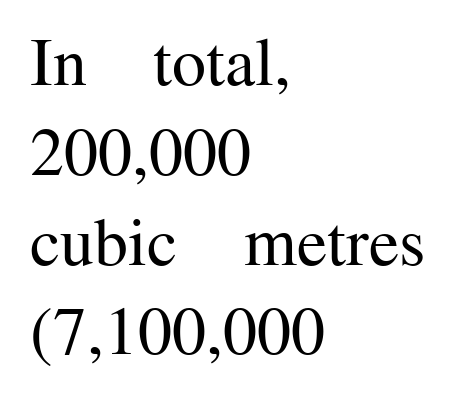
This sample has the flowing, uneven cadence of proportional lettering. Quick note: interline space is typical. Nope, not italic — everything's standing straight. The rendering shows small feet on the letterforms — a serif design. Just letters on the line, the space beneath them empty.
